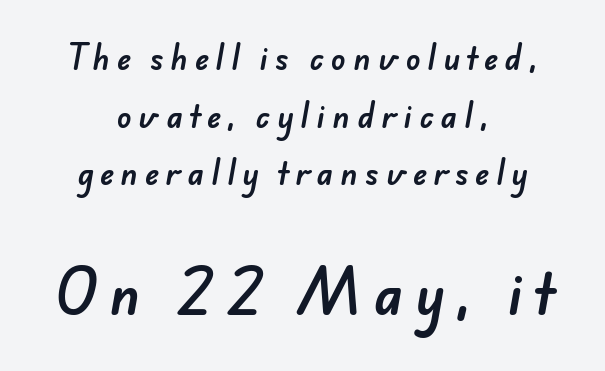
The lines in this sample share a center point and differ in where they start and stop. Proportional: the letters do not fall into vertical columns. Nothing sits at the stroke ends, so this counts as sans-serif. Quick note: underline off. There is plenty of visible air inserted between adjacent glyphs.
